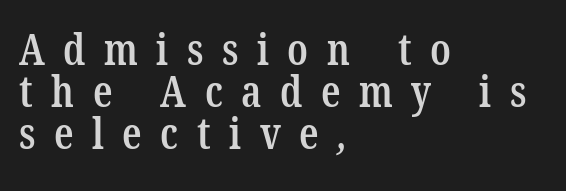
The image shows 43 px semibold, condensed serif type; set left-aligned, tight line spacing (0.98x), unusually wide letter spacing (+0.43 em), not underlined; low stroke contrast and a medium x-height.
